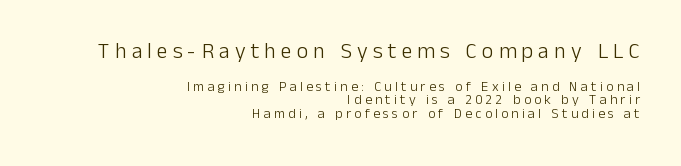
{"italic": "no", "bold": "no", "underline": "no", "align": "right", "line_spacing": "tight", "line_spacing_ratio": 0.96, "letter_spacing": "wide", "letter_spacing_em": 0.23, "larger_block": "first", "size_ratio": 1.57, "glyph_px": 22}
